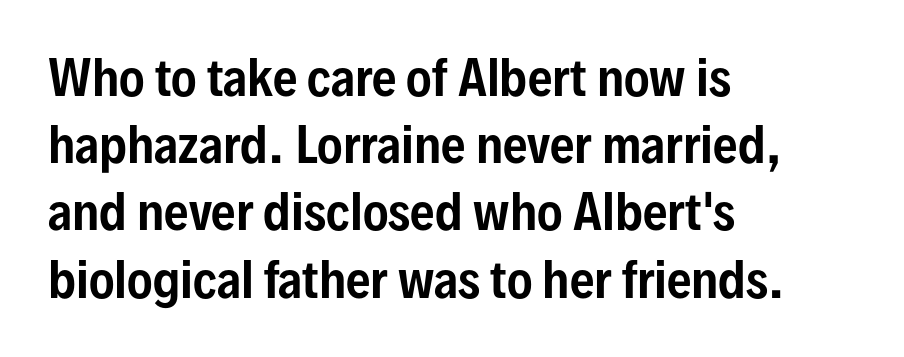
The image shows 48 px condensed sans-serif type, upright; set left-aligned, normal line spacing (1.4x), normal letter spacing, not underlined; low stroke contrast and a medium x-height.
